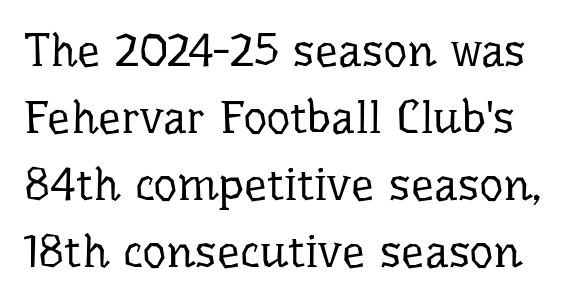
Q: Is the text bold? A: No.
Q: Is the text italic (slanted)? A: No, it is upright.
Q: Is the typeface a serif or a sans-serif typeface? A: Serif.
Q: Is the text underlined? A: No.
Q: Is the spacing between letters normal or unusually wide? A: Normal.
Q: Is the spacing between lines tight, normal or loose? A: Normal.
Q: Width (condensed, normal, or wide)? A: Normal.
Q: Stroke contrast? A: Low.
Q: x-height? A: Medium.
Q: Monospaced? A: No.
